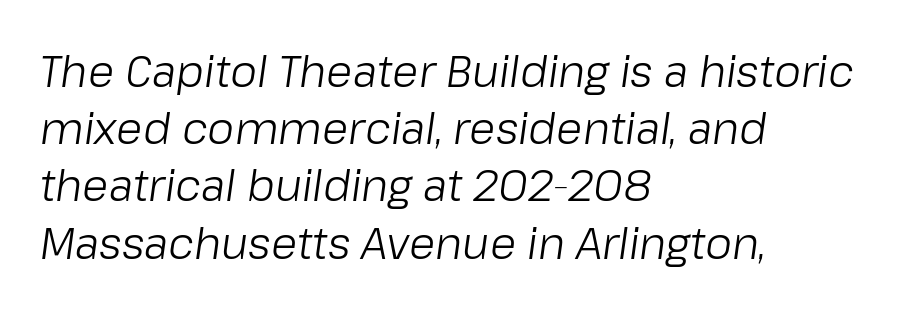
Q: Is the text bold? A: No.
Q: Is the text italic (slanted)? A: Yes, it leans right by about 8 degrees.
Q: Is the text underlined? A: No.
Q: How is the paragraph aligned? A: Left-aligned.
Q: Is the spacing between letters normal or unusually wide? A: Normal.
Q: Is the spacing between lines tight, normal or loose? A: Normal.
Q: Width (condensed, normal, or wide)? A: Normal.
Q: Stroke contrast? A: Low.
Q: x-height? A: Medium.
Q: Monospaced? A: No.
